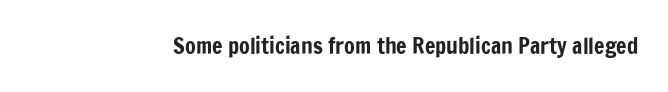
Tall strokes in this sample are plumb rather than angled. Short note: letters normally spaced. Lines of text with bare space underneath.
